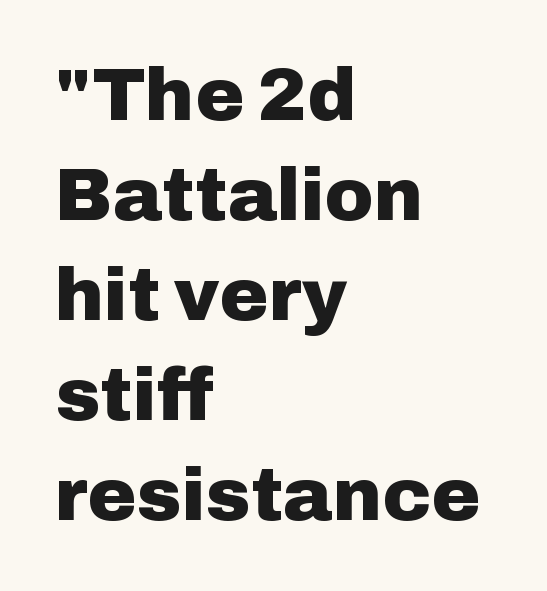
The image shows 74 px heavy sans-serif type, upright; set left-aligned, normal line spacing (1.35x), normal letter spacing, not underlined; low stroke contrast and a medium x-height.
